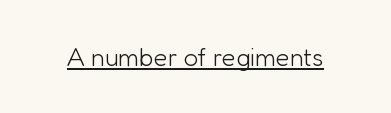
The image shows 25 px text type, upright; set normal letter spacing, underlined.
